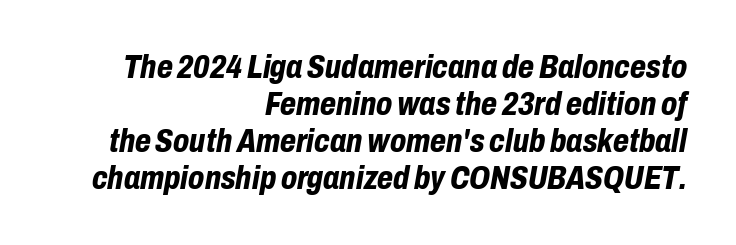
The image shows 33 px bold, condensed type, italic (leaning right); set right-aligned, tight line spacing (1.12x), normal letter spacing, not underlined; low stroke contrast and a medium x-height.
